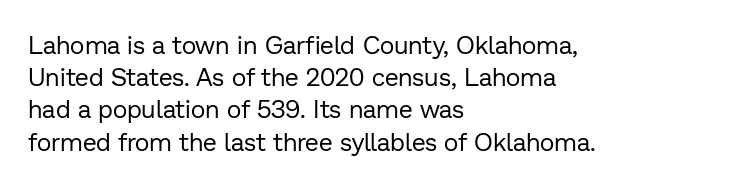
{"italic": "no", "bold": "no", "underline": "no", "align": "left", "line_spacing": "normal", "line_spacing_ratio": 1.29, "letter_spacing": "normal", "letter_spacing_em": 0.0, "glyph_px": 25}
